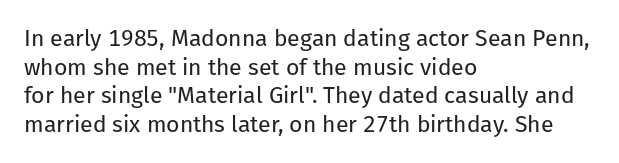
Q: Is the text bold? A: No.
Q: Is the text italic (slanted)? A: No, it is upright.
Q: Is the text underlined? A: No.
Q: How is the paragraph aligned? A: Left-aligned.
Q: Is the spacing between letters normal or unusually wide? A: Normal.
